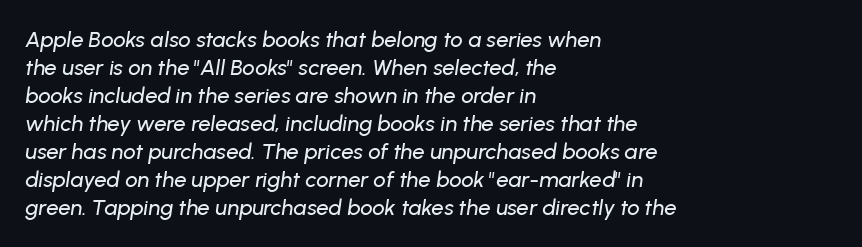
Q: Is the text italic (slanted)? A: Yes, it leans right by about 8 degrees.
Q: Is the text underlined? A: No.
Q: How is the paragraph aligned? A: Left-aligned.
Q: Is the spacing between letters normal or unusually wide? A: Normal.
Q: Is the spacing between lines tight, normal or loose? A: Normal.
